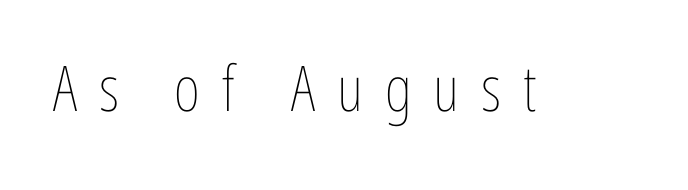
Q: Is the text bold? A: No.
Q: Is the text italic (slanted)? A: No, it is upright.
Q: Is the text underlined? A: No.
Q: Is the spacing between letters normal or unusually wide? A: Unusually wide.
Q: Width (condensed, normal, or wide)? A: Condensed.
Q: Stroke contrast? A: Low.
Q: x-height? A: Medium.
Q: Monospaced? A: No.
